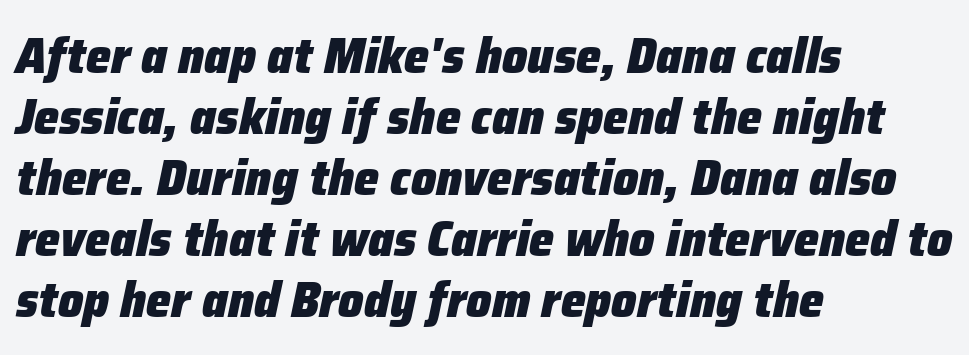
The image shows 50 px heavy type, italic (leaning right); set left-aligned, line spacing 1.22x, normal letter spacing, not underlined; low stroke contrast and a medium x-height.
